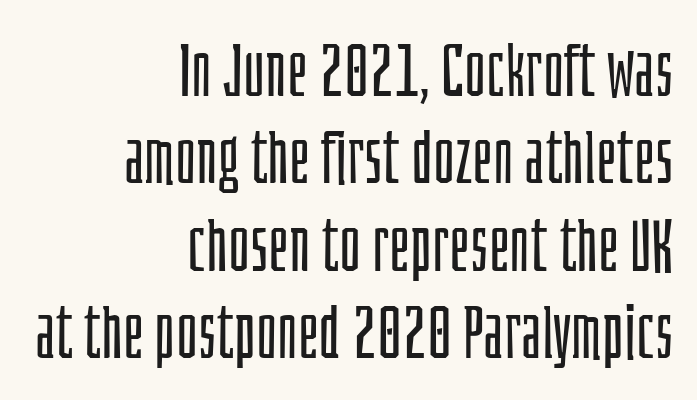
Q: Is the text bold? A: No.
Q: Is the text italic (slanted)? A: No, it is upright.
Q: Is the typeface a serif or a sans-serif typeface? A: Sans-serif.
Q: Is the text underlined? A: No.
Q: How is the paragraph aligned? A: Right-aligned.
Q: Is the spacing between letters normal or unusually wide? A: Normal.
Q: Width (condensed, normal, or wide)? A: Condensed.
Q: Stroke contrast? A: Low.
Q: x-height? A: Large.
Q: Monospaced? A: No.
